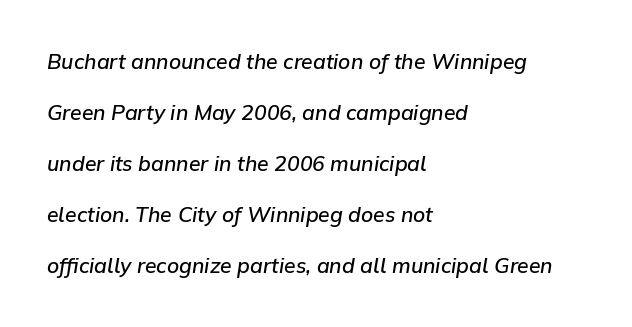
The image shows 21 px text type, italic (leaning right); set left-aligned, loose line spacing (2.43x), normal letter spacing, not underlined.
